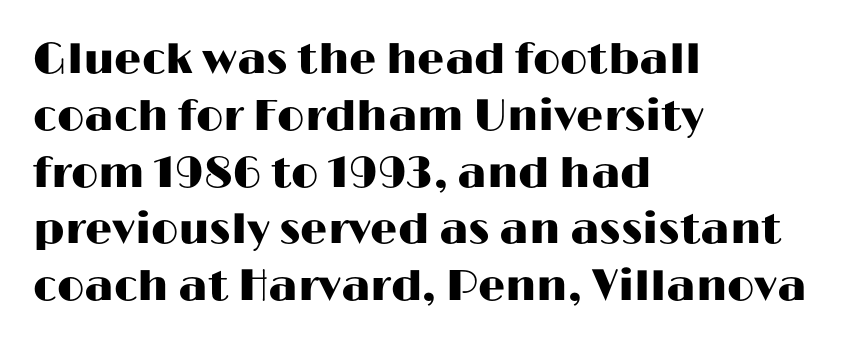
Each letter's strokes conclude bluntly, with no projecting serifs. Is the letter spacing exaggerated? No — it looks like the ordinary default. Here the designer chose a conventional face with non-uniform glyph widths. Short and long lines alike share a common starting point at left. Vertically, the passage feels balanced, rows spaced as you'd expect. This is the regular roman posture of the typeface.
